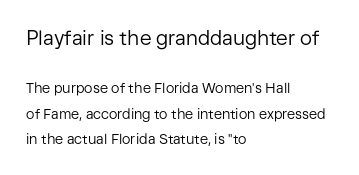
Every character sits straight up, as roman type does. Is the block centered? No — it sits flush against the left margin. The rendering shrinks the type as you move from the upper chunk to the lower. Any mark beneath the type? The region is blank. Summary of weight: not heavy and not bold. Look at the tracking — it's just the regular setting, nothing added.
